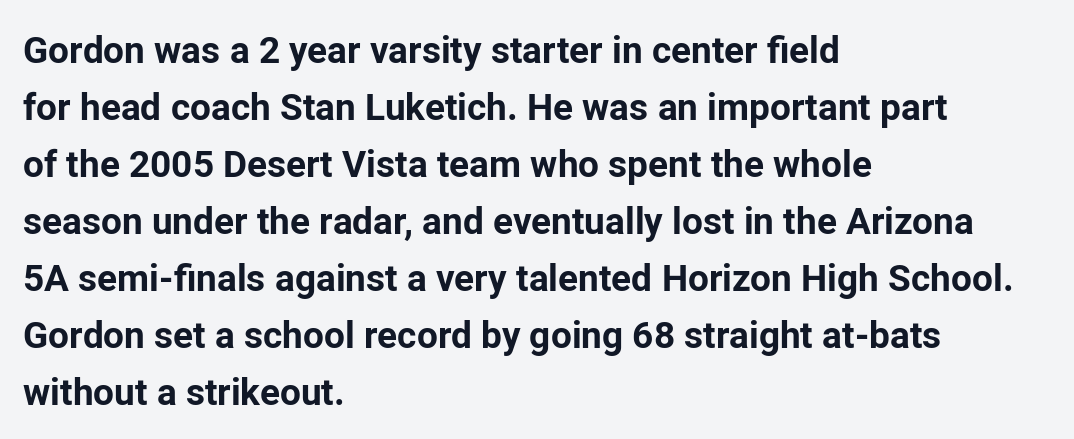
{"serif": "no", "italic": "no", "bold": "yes", "weight": "bold", "width": "normal", "stroke_contrast": "low", "x_height": "medium", "monospaced": "no", "underline": "no", "align": "left", "line_spacing": "normal", "line_spacing_ratio": 1.54, "letter_spacing": "normal", "letter_spacing_em": 0.0, "glyph_px": 37}
